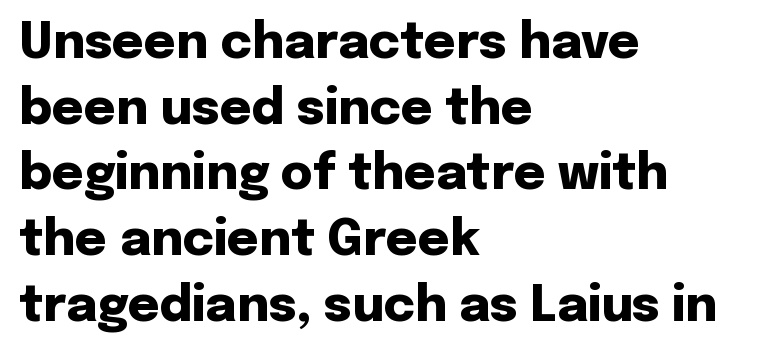
{"serif": "no", "italic": "no", "bold": "yes", "weight": "heavy", "width": "normal", "stroke_contrast": "low", "x_height": "medium", "monospaced": "no", "underline": "no", "align": "left", "line_spacing": "normal", "line_spacing_ratio": 1.34, "letter_spacing": "normal", "letter_spacing_em": 0.0, "glyph_px": 49}
